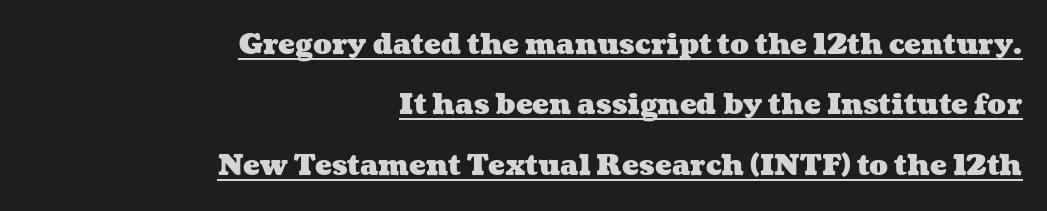
The image shows 28 px heavy, wide type; set right-aligned, loose line spacing (2.16x), normal letter spacing, underlined; medium stroke contrast and a medium x-height.
